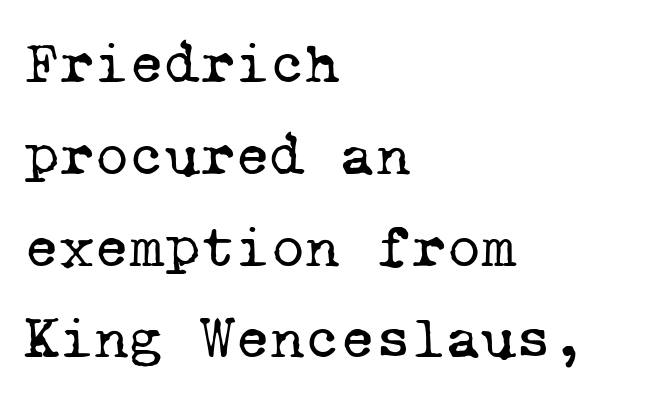
Q: Is the text bold? A: No.
Q: Is the typeface a serif or a sans-serif typeface? A: Serif.
Q: Is the text underlined? A: No.
Q: How is the paragraph aligned? A: Left-aligned.
Q: Is the spacing between letters normal or unusually wide? A: Normal.
Q: Is the spacing between lines tight, normal or loose? A: Normal.
Q: Width (condensed, normal, or wide)? A: Normal.
Q: Stroke contrast? A: Low.
Q: x-height? A: Medium.
Q: Monospaced? A: Yes.
